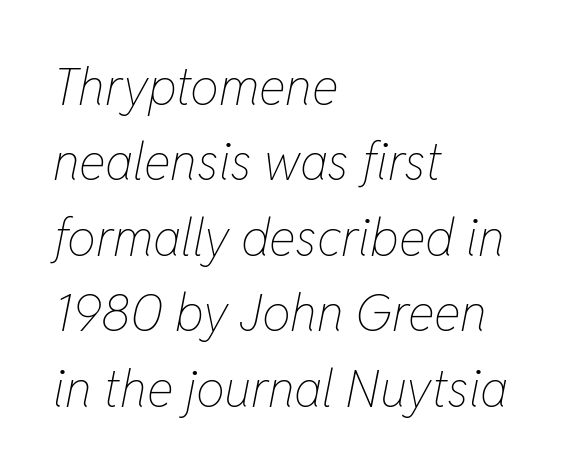
Leftover space on each line is placed entirely after the last word. Weight: not bold — regular or lighter. Regarding leading, the lines here are spaced in the standard way. Spacing between characters is what you'd get straight out of the box.
